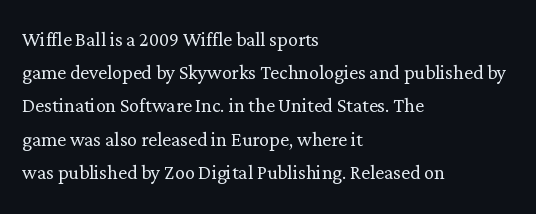
{"italic": "no", "bold": "no", "underline": "no", "align": "left", "line_spacing": "normal", "line_spacing_ratio": 1.33, "letter_spacing": "normal", "letter_spacing_em": 0.0, "glyph_px": 25}
